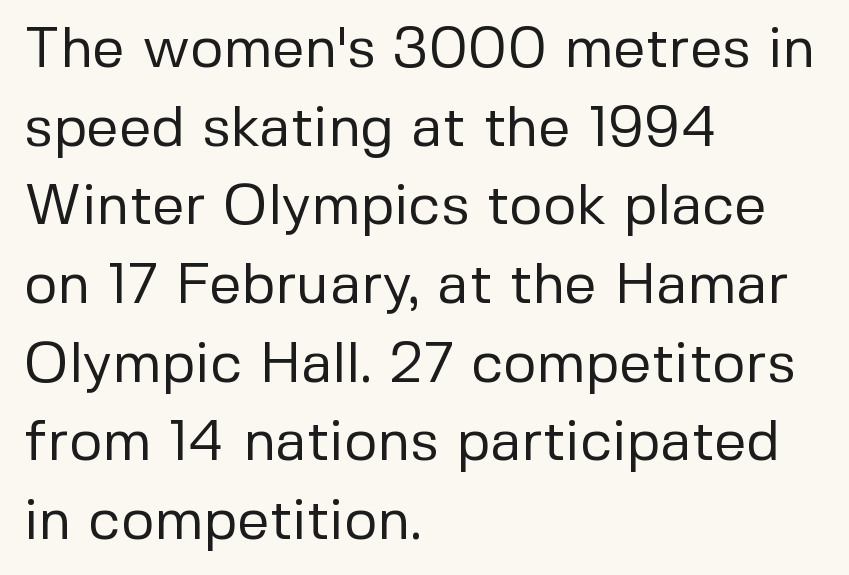
Horizontal bands of white between lines are of average thickness. This rendering leaves character spacing at its baseline value. The paragraph has a hard left edge and a soft right edge. If you drew a line through each stem, it would be perfectly vertical.
